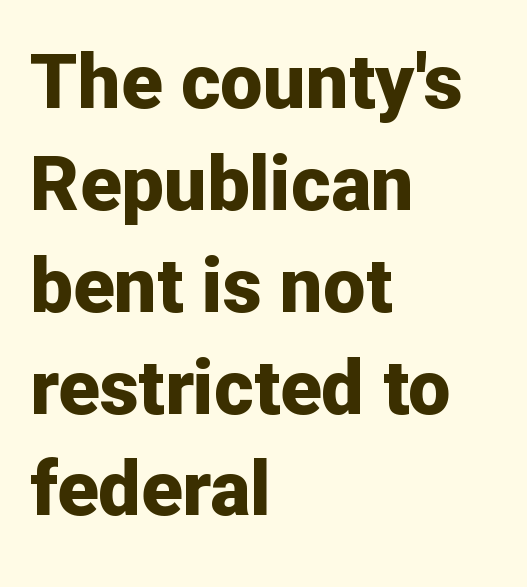
The image shows 76 px bold sans-serif type, upright; set left-aligned, normal line spacing (1.34x), normal letter spacing, not underlined; low stroke contrast and a medium x-height.
